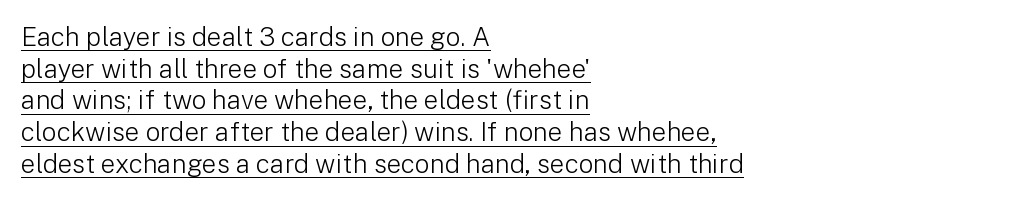
The image shows 26 px text type, upright; set left-aligned, line spacing 1.22x, normal letter spacing, underlined.
